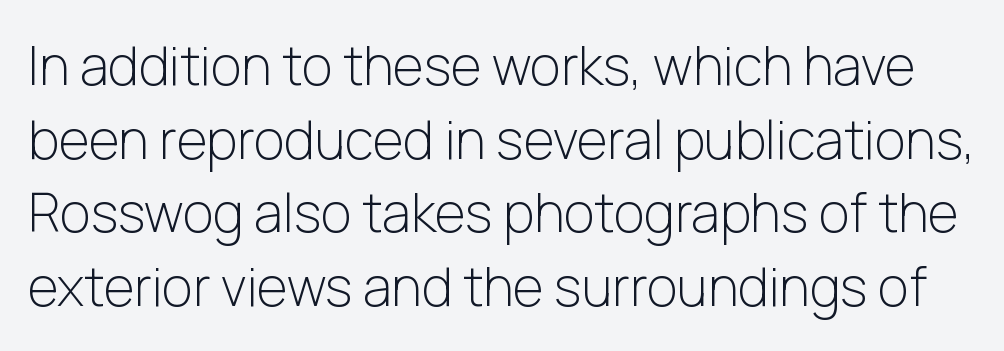
Q: Is the text bold? A: No.
Q: Is the text italic (slanted)? A: No, it is upright.
Q: Is the typeface a serif or a sans-serif typeface? A: Sans-serif.
Q: Is the text underlined? A: No.
Q: Is the spacing between letters normal or unusually wide? A: Normal.
Q: Is the spacing between lines tight, normal or loose? A: Normal.
Q: Width (condensed, normal, or wide)? A: Normal.
Q: Stroke contrast? A: Low.
Q: x-height? A: Medium.
Q: Monospaced? A: No.
